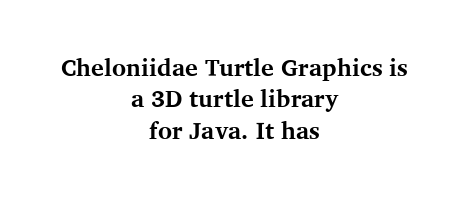
The image shows 24 px bold type, upright; set centered, normal line spacing (1.31x), normal letter spacing, not underlined.
